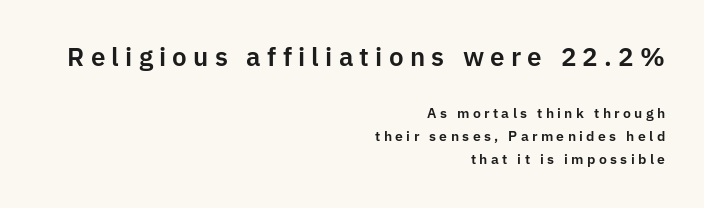
In terms of posture, this sample is upright. The first block has been scaled up relative to the second. Rule under the text: the space is simply empty. The typesetter chose a ragged-left arrangement here. Is there much room between lines? A standard amount, neither cramped nor airy. The passage shown has open, widely tracked lettering throughout.
